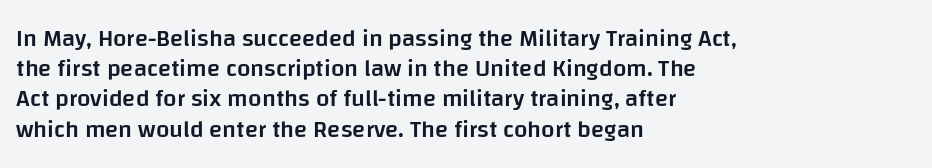
These lines are set flush left with a ragged right edge. Reading down the column, the eye jumps a familiar distance to each next line. The face used here is a semibold: visibly heavier than regular, lighter than bold. The specimen omits any rule beneath the text block's lines. Spacing between characters is what you'd get straight out of the box.
